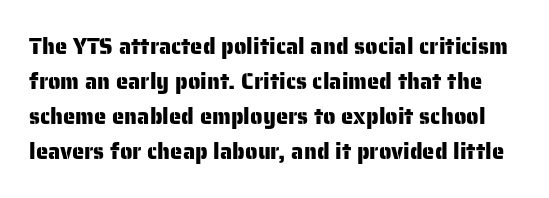
The rows are spaced the way most documents space them. Unlike italic type, these characters show no tilt at all. The glyphs are unaccompanied by any horizontal stroke below them. Look at the tracking — it's just the regular setting, nothing added.
